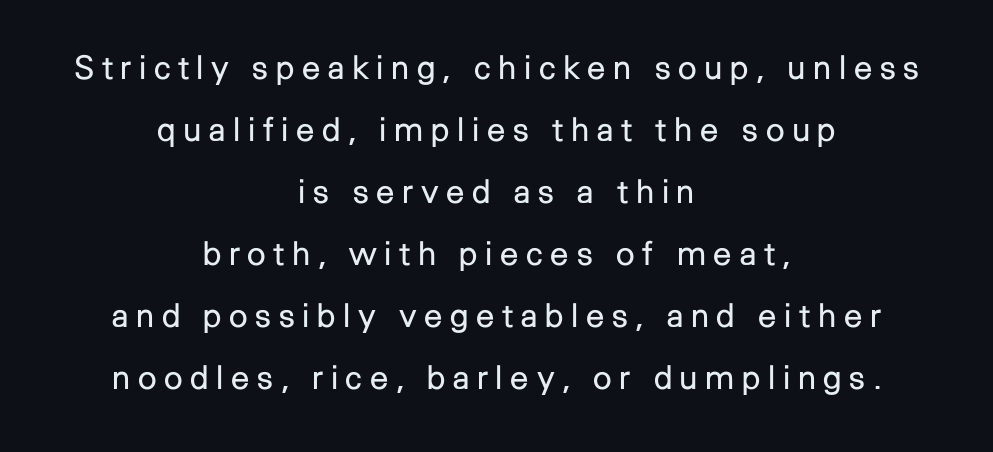
Q: Is the text bold? A: No.
Q: Is the text italic (slanted)? A: No, it is upright.
Q: Is the typeface a serif or a sans-serif typeface? A: Sans-serif.
Q: Is the text underlined? A: No.
Q: How is the paragraph aligned? A: Centered.
Q: Is the spacing between letters normal or unusually wide? A: Unusually wide.
Q: Width (condensed, normal, or wide)? A: Normal.
Q: Stroke contrast? A: Low.
Q: x-height? A: Medium.
Q: Monospaced? A: No.
